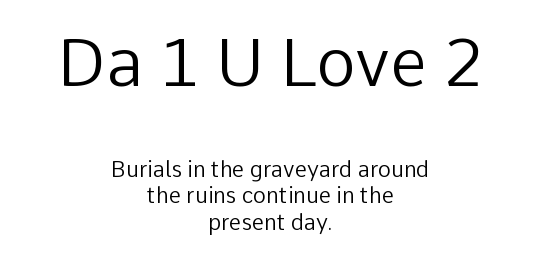
The image shows 67 px regular-weight sans-serif type, upright; set centered, line spacing 1.2x, normal letter spacing, not underlined; the first (top) block is 3.05x larger; low stroke contrast and a medium x-height.
